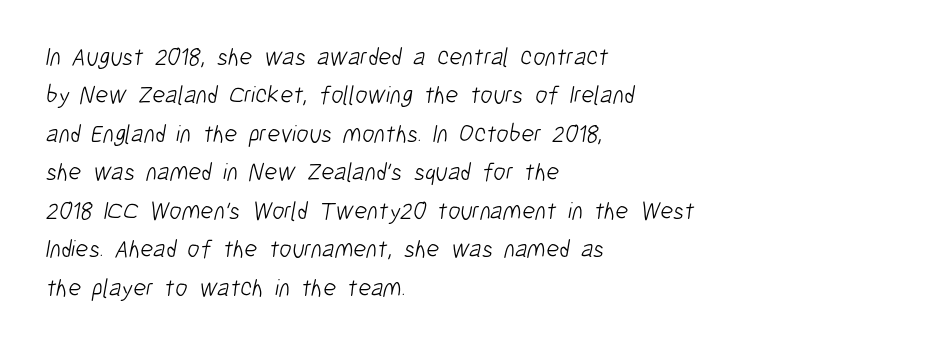
Q: Is the text bold? A: No.
Q: Is the text underlined? A: No.
Q: How is the paragraph aligned? A: Left-aligned.
Q: Is the spacing between letters normal or unusually wide? A: Normal.
Q: Is the spacing between lines tight, normal or loose? A: Normal.
